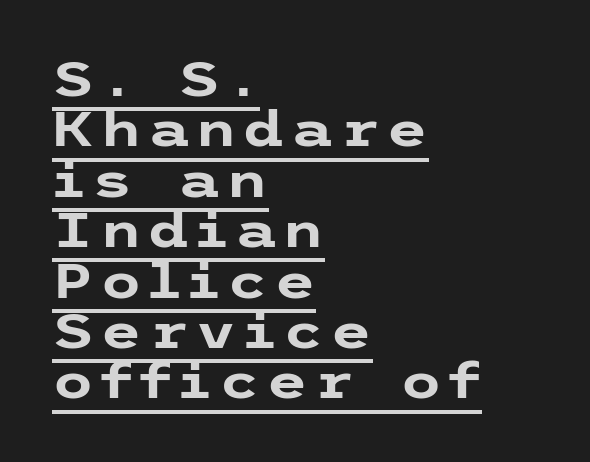
{"serif": "no", "italic": "no", "bold": "yes", "weight": "heavy", "width": "wide", "stroke_contrast": "low", "x_height": "medium", "underline": "yes", "align": "left", "line_spacing": "tight", "line_spacing_ratio": 1.05, "glyph_px": 48}
